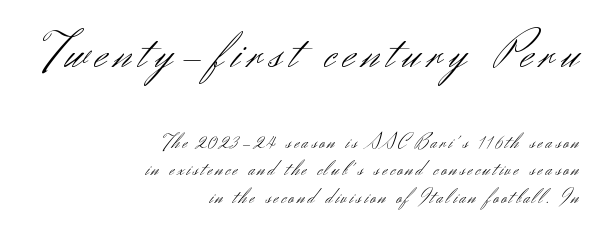
Check under the words: just untouched page. Do the characters align in a grid? No, the font is proportional. The designer went with a sans here, leaving each stem footless. Unbolded letterforms with no extra heft.
